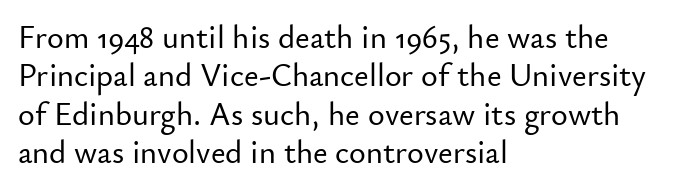
Characters follow at the spacing the type designer built in. Unlike italic type, these characters show no tilt at all. The passage shown is typed in a proportional face where columns would drift. Rule under the text: the space is simply empty.
